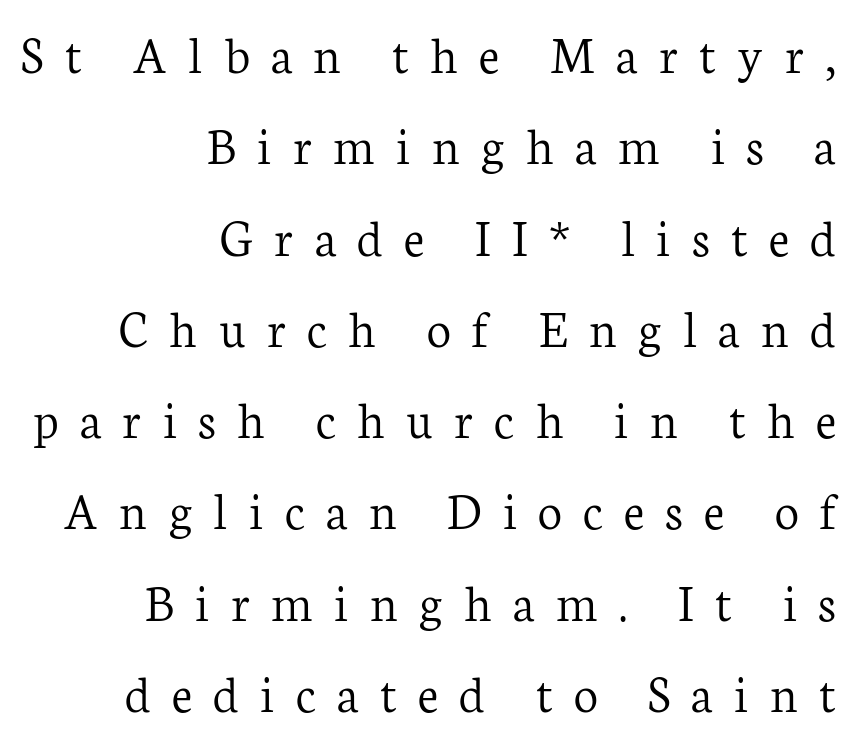
The image shows 54 px light serif type, upright; set right-aligned, normal line spacing (1.69x), unusually wide letter spacing (+0.39 em), not underlined; low stroke contrast and a medium x-height.
